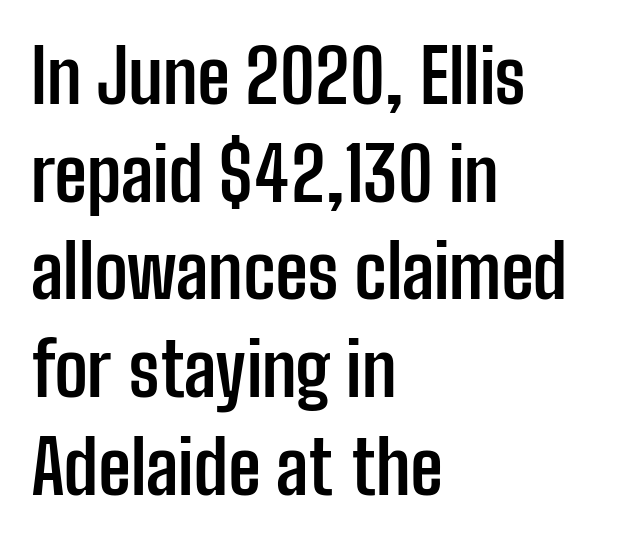
Q: Is the text bold? A: Yes.
Q: Is the text italic (slanted)? A: No, it is upright.
Q: Is the typeface a serif or a sans-serif typeface? A: Sans-serif.
Q: Is the text underlined? A: No.
Q: How is the paragraph aligned? A: Left-aligned.
Q: Is the spacing between letters normal or unusually wide? A: Normal.
Q: Is the spacing between lines tight, normal or loose? A: Normal.
Q: Width (condensed, normal, or wide)? A: Condensed.
Q: Stroke contrast? A: Low.
Q: x-height? A: Medium.
Q: Monospaced? A: No.
